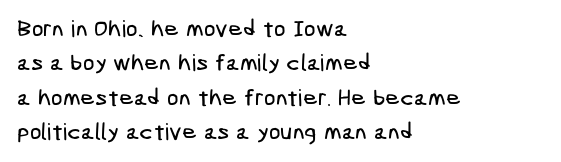
The image shows 23 px text type; set left-aligned, normal line spacing (1.5x), normal letter spacing, not underlined.
